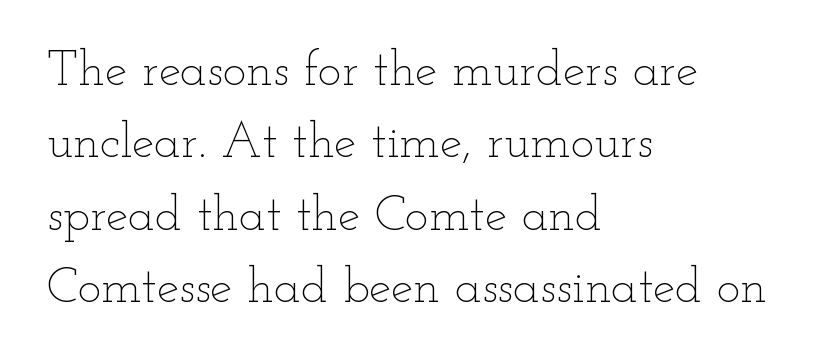
The letterforms sit shoulder to shoulder at normal distance. This sample has the flowing, uneven cadence of proportional lettering. The compositor pushed each line to the left boundary. Nope, not italic — everything's standing straight.
